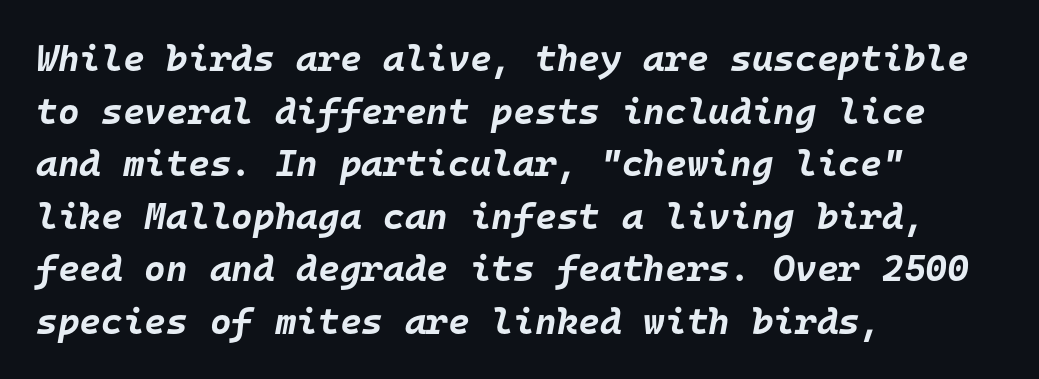
{"italic": "yes", "lean": "right", "slant_degrees": 10, "bold": "yes", "weight": "bold", "width": "normal", "stroke_contrast": "low", "x_height": "large", "monospaced": "yes", "underline": "no", "align": "left", "line_spacing": "normal", "line_spacing_ratio": 1.42, "letter_spacing": "normal", "letter_spacing_em": 0.0, "glyph_px": 37}
